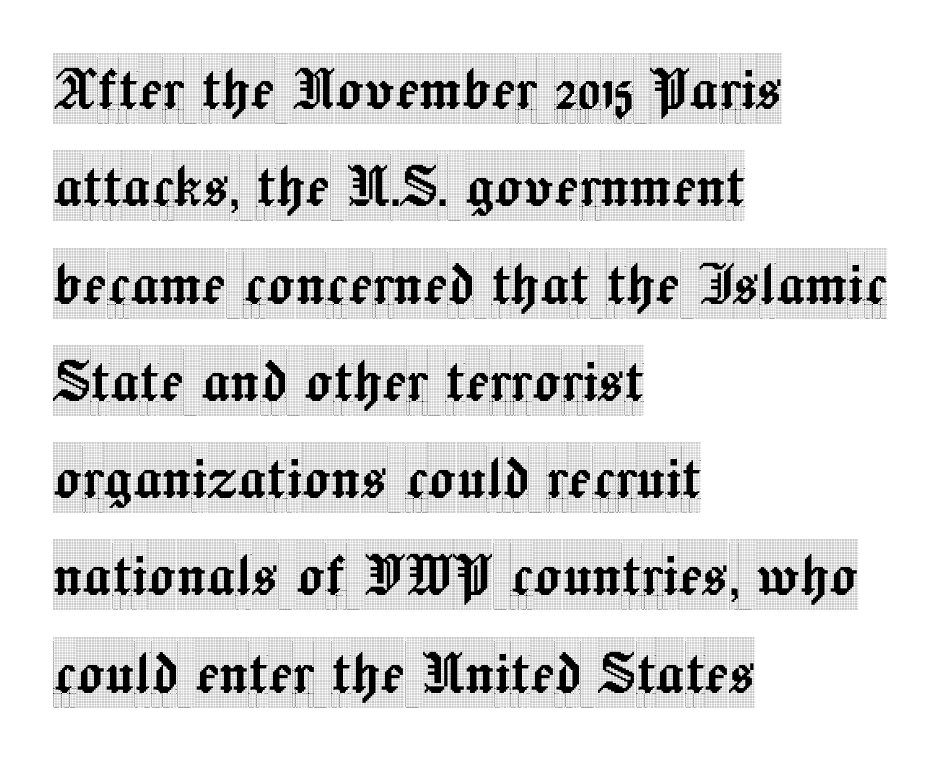
Think of a printed novel: that variable character pitch is what you see here. The foot of each line stays bare and open. Style check: upright. Quick note: interline space is typical.
